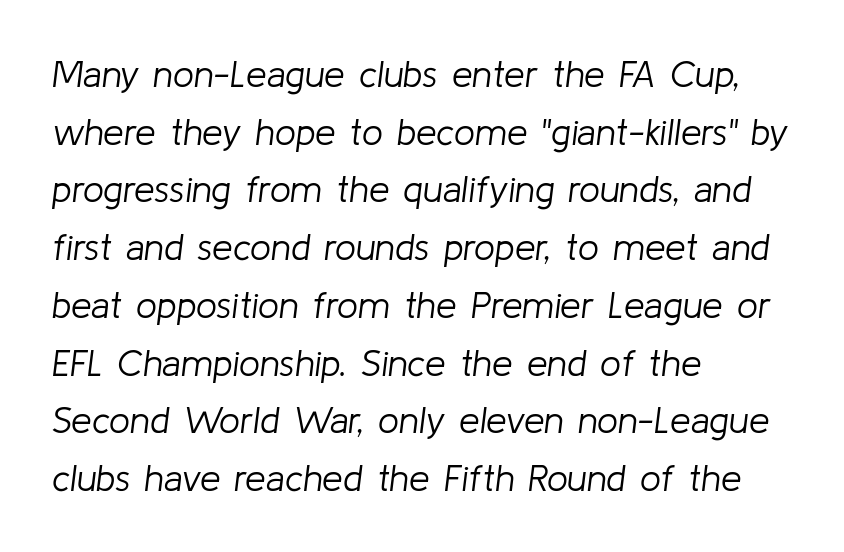
Q: Is the text bold? A: No.
Q: Is the text italic (slanted)? A: Yes, it leans right by about 8 degrees.
Q: Is the text underlined? A: No.
Q: How is the paragraph aligned? A: Left-aligned.
Q: Is the spacing between letters normal or unusually wide? A: Normal.
Q: Is the spacing between lines tight, normal or loose? A: Normal.
Q: Width (condensed, normal, or wide)? A: Normal.
Q: Stroke contrast? A: Low.
Q: x-height? A: Medium.
Q: Monospaced? A: No.
